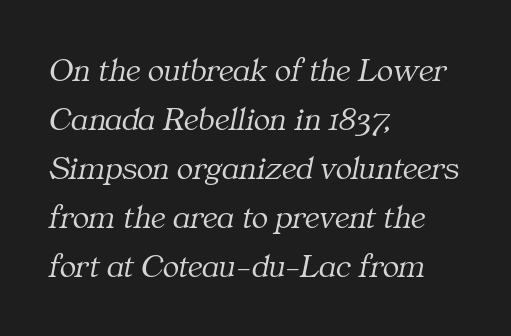
Q: Is the text bold? A: No.
Q: Is the text italic (slanted)? A: Yes, it leans right by about 11 degrees.
Q: Is the typeface a serif or a sans-serif typeface? A: Serif.
Q: Is the text underlined? A: No.
Q: How is the paragraph aligned? A: Left-aligned.
Q: Is the spacing between letters normal or unusually wide? A: Normal.
Q: Is the spacing between lines tight, normal or loose? A: Normal.
Q: Width (condensed, normal, or wide)? A: Normal.
Q: Stroke contrast? A: Medium.
Q: x-height? A: Medium.
Q: Monospaced? A: No.
